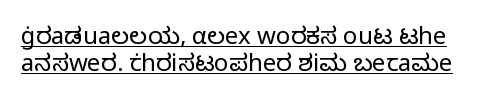
Somebody hit Ctrl+U on this one — the words are underlined. The type sits square on the baseline with zero lean. The designer dialed line spacing down below the default. This is not heavy type; no bold has been used.
